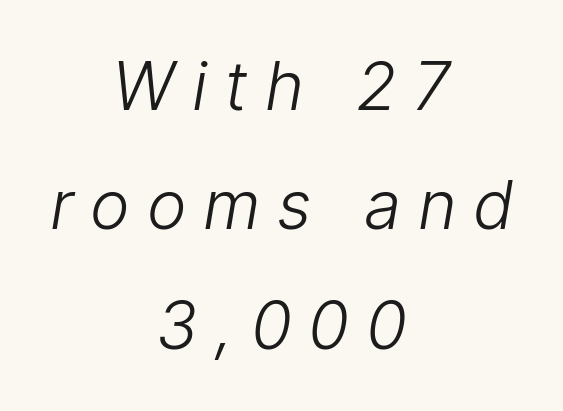
Lines of text with bare space underneath. Between one letter and the next there's a generous, obvious gap. Is this a fixed-width face? No — the glyphs have proportional, varying widths. These lines stack symmetrically, like a column narrowing and widening about its center. Style check: oblique.
